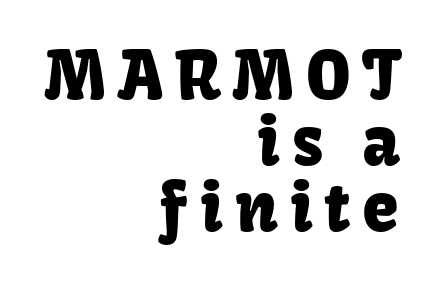
{"serif": "no", "italic": "no", "width": "normal", "stroke_contrast": "low", "x_height": "medium", "monospaced": "no", "underline": "no", "align": "right", "line_spacing": "tight", "line_spacing_ratio": 1.0, "glyph_px": 66}
